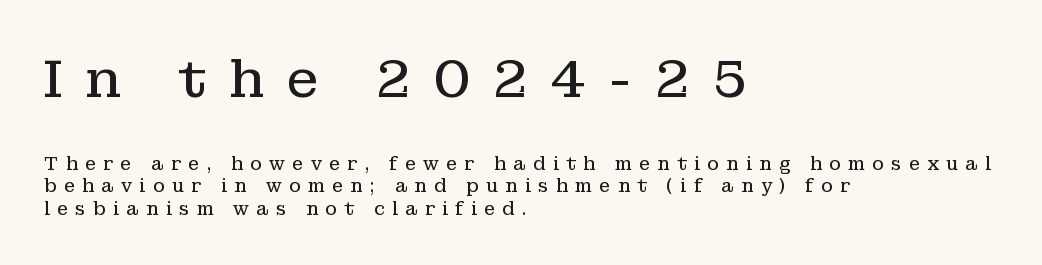
Q: Is the text bold? A: No.
Q: Is the text italic (slanted)? A: No, it is upright.
Q: Is the typeface a serif or a sans-serif typeface? A: Serif.
Q: Is the text underlined? A: No.
Q: How is the paragraph aligned? A: Left-aligned.
Q: Is the spacing between letters normal or unusually wide? A: Unusually wide.
Q: Which block of text is set in a larger size, the first (top) or the second (bottom)? A: The first (top) one.
Q: Width (condensed, normal, or wide)? A: Normal.
Q: Stroke contrast? A: Low.
Q: x-height? A: Medium.
Q: Monospaced? A: No.
